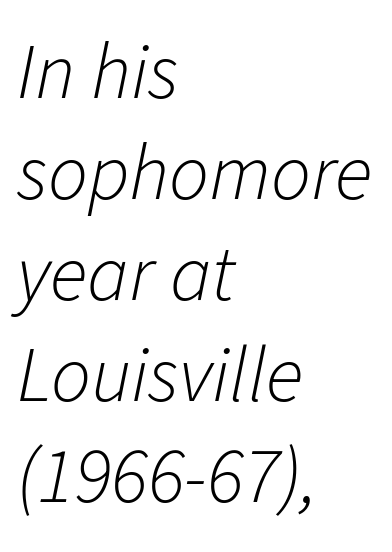
The image shows 79 px light type, italic (leaning right); set left-aligned, normal line spacing (1.28x), normal letter spacing, not underlined; low stroke contrast and a medium x-height.
